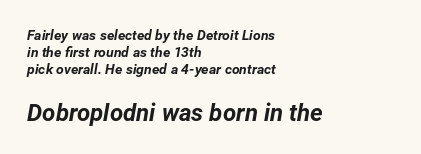
The image shows 24 px bold type, italic (leaning right); set left-aligned, line spacing 1.23x, normal letter spacing, not underlined; the second (bottom) block is 1.71x larger.
